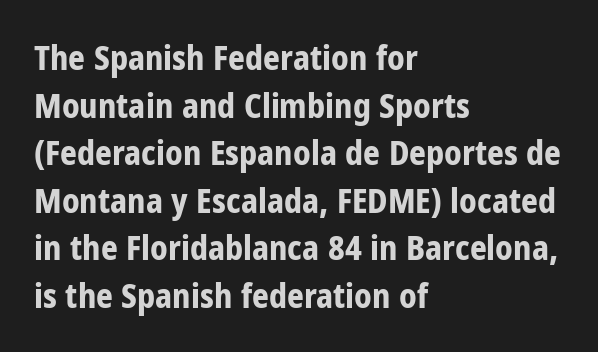
Q: Is the text bold? A: Yes.
Q: Is the text italic (slanted)? A: No, it is upright.
Q: Is the typeface a serif or a sans-serif typeface? A: Sans-serif.
Q: Is the text underlined? A: No.
Q: How is the paragraph aligned? A: Left-aligned.
Q: Is the spacing between letters normal or unusually wide? A: Normal.
Q: Is the spacing between lines tight, normal or loose? A: Normal.
Q: Width (condensed, normal, or wide)? A: Condensed.
Q: Stroke contrast? A: Low.
Q: x-height? A: Medium.
Q: Monospaced? A: No.
